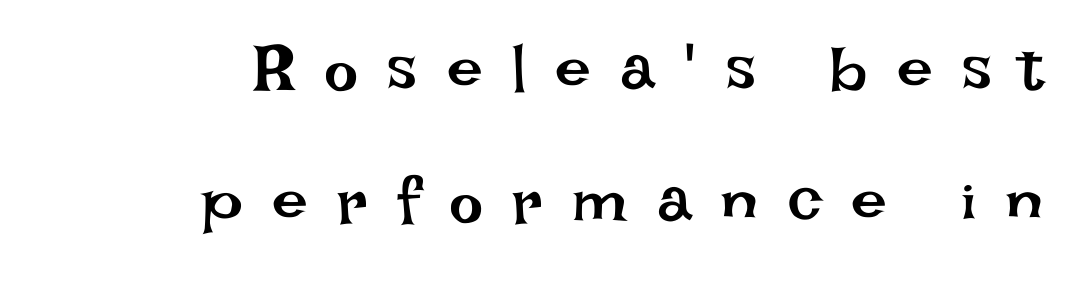
Q: Is the text bold? A: No.
Q: Is the text italic (slanted)? A: No, it is upright.
Q: Is the text underlined? A: No.
Q: How is the paragraph aligned? A: Right-aligned.
Q: Is the spacing between letters normal or unusually wide? A: Unusually wide.
Q: Is the spacing between lines tight, normal or loose? A: Loose.
Q: Width (condensed, normal, or wide)? A: Normal.
Q: Stroke contrast? A: Low.
Q: x-height? A: Large.
Q: Monospaced? A: No.
